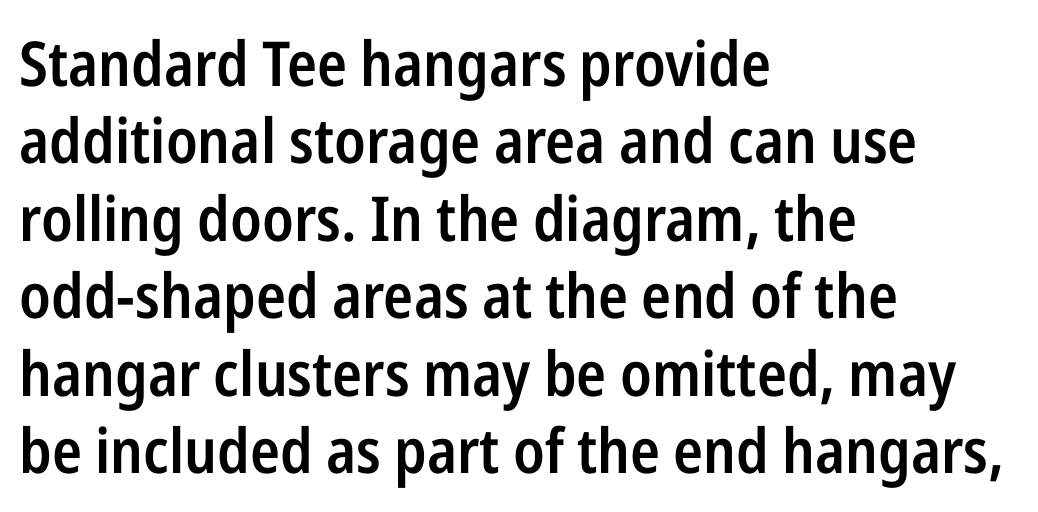
The letters stand straight up with perfectly vertical stems. This is the in-between weight designers call semibold or demi. Look at the tracking — it's just the regular setting, nothing added. The paragraph has a hard left edge and a soft right edge. A normal amount of white space separates one row of letters from the next. Character widths vary here, with narrow letters taking less room than wide ones.
